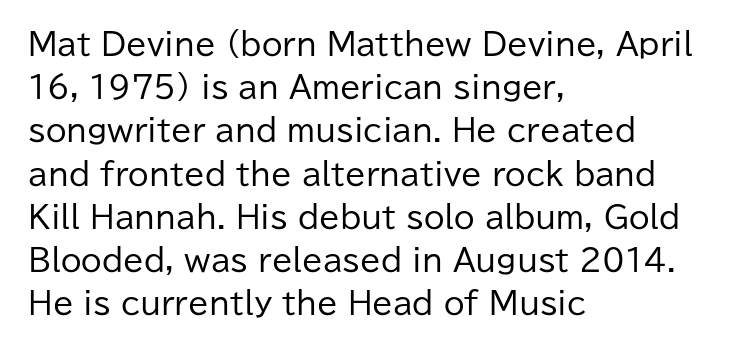
The image shows 30 px regular-weight sans-serif type, upright; set left-aligned, normal line spacing (1.44x), normal letter spacing, not underlined; low stroke contrast and a medium x-height.
